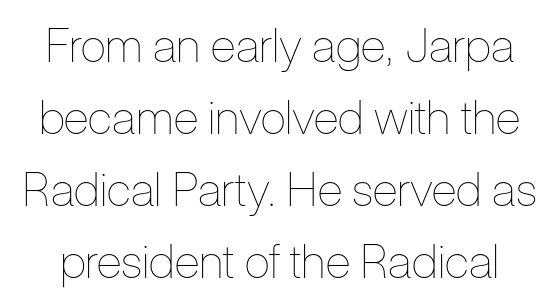
Q: Is the text bold? A: No.
Q: Is the text italic (slanted)? A: No, it is upright.
Q: Is the text underlined? A: No.
Q: Is the spacing between letters normal or unusually wide? A: Normal.
Q: Is the spacing between lines tight, normal or loose? A: Normal.
Q: Width (condensed, normal, or wide)? A: Condensed.
Q: Stroke contrast? A: Low.
Q: x-height? A: Medium.
Q: Monospaced? A: No.
